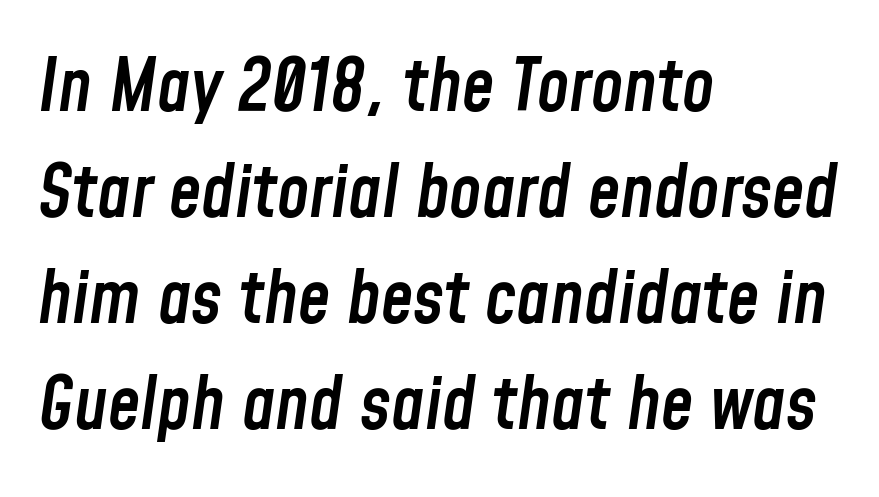
{"italic": "yes", "lean": "right", "slant_degrees": 8, "bold": "semi", "weight": "semibold", "width": "condensed", "stroke_contrast": "low", "x_height": "medium", "monospaced": "no", "underline": "no", "align": "left", "line_spacing": "normal", "line_spacing_ratio": 1.45, "letter_spacing": "normal", "letter_spacing_em": 0.0, "glyph_px": 73}
